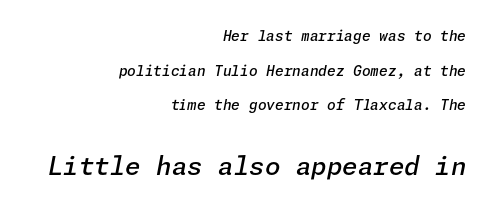
Q: Is the text bold? A: Semi-bold.
Q: Is the text italic (slanted)? A: Yes, it leans right by about 11 degrees.
Q: Is the text underlined? A: No.
Q: How is the paragraph aligned? A: Right-aligned.
Q: Is the spacing between letters normal or unusually wide? A: Normal.
Q: Is the spacing between lines tight, normal or loose? A: Loose.
Q: Which block of text is set in a larger size, the first (top) or the second (bottom)? A: The second (bottom) one.
